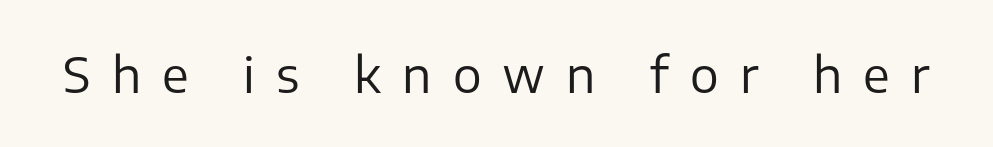
Has an underline been added? It has not. Is this a fixed-width face? No — the glyphs have proportional, varying widths. Letters have the restrained weight of plain body copy at most. This is sans-serif lettering, the kind often seen on screens and signage.
